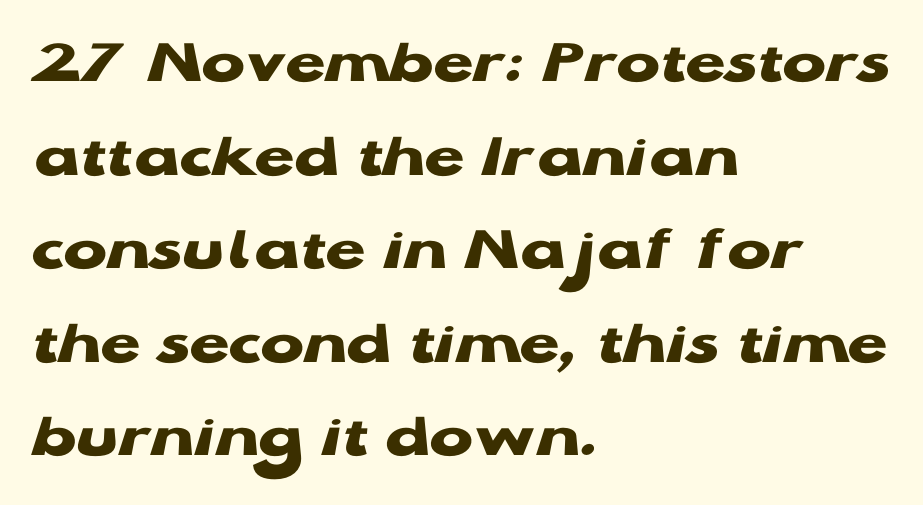
The image shows 65 px heavy, wide sans-serif type, upright; set left-aligned, normal line spacing (1.44x), normal letter spacing, not underlined; low stroke contrast and a medium x-height.
